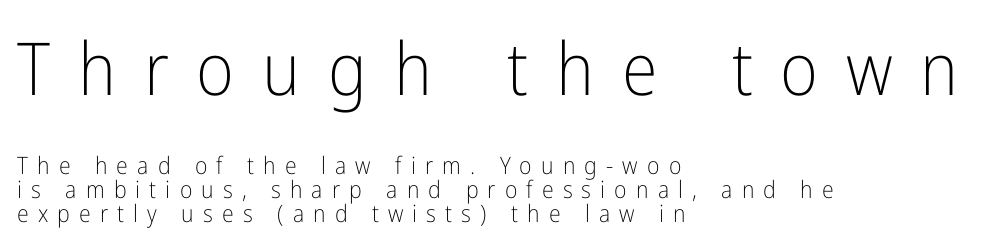
Notice how descenders almost collide with the ascenders below — that's tight leading. Compare the two chunks: the upper has the greater cap height. Caption: multi-line text, flush left, ragged right. The characters display no serif detailing; their extremities are plain. The passage shown is typed in a proportional face where columns would drift.
